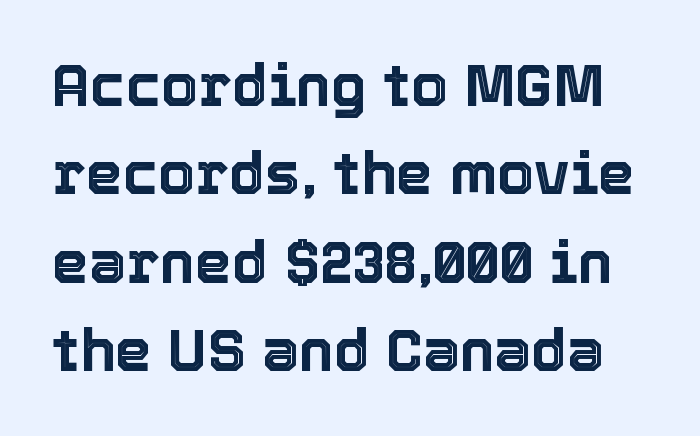
Inter-character spacing is left at the font's built-in metrics. The strip under each line holds only bare page. Upright lettering throughout. Each letter keeps its own natural width here, so spacing adapts to shape. Successive baselines arrive at the customary interval.
